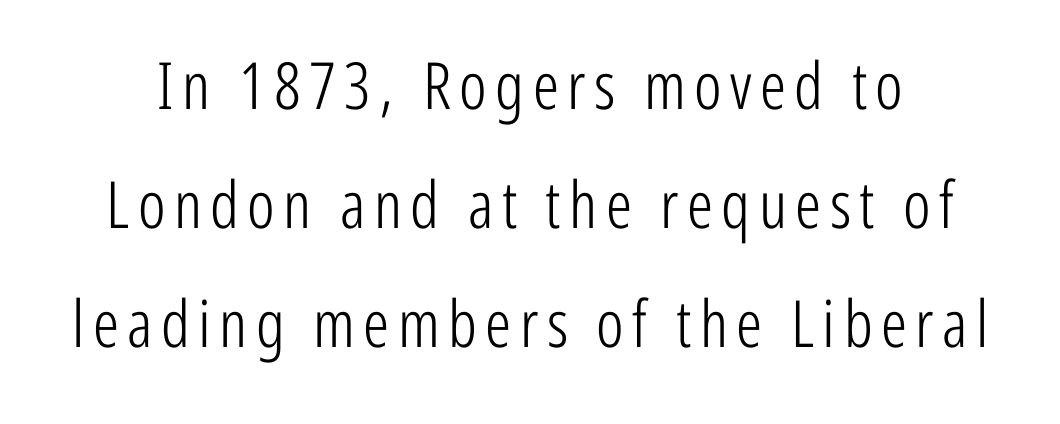
Q: Is the text bold? A: No.
Q: Is the text italic (slanted)? A: No, it is upright.
Q: Is the typeface a serif or a sans-serif typeface? A: Sans-serif.
Q: Is the text underlined? A: No.
Q: Width (condensed, normal, or wide)? A: Condensed.
Q: Stroke contrast? A: Low.
Q: x-height? A: Medium.
Q: Monospaced? A: No.
